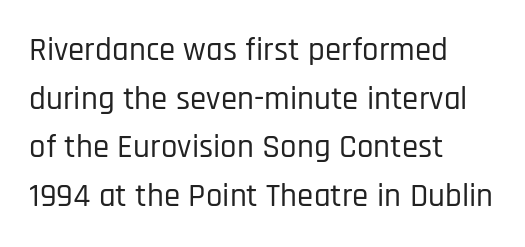
The image shows 33 px condensed sans-serif type, upright; set left-aligned, normal line spacing (1.47x), normal letter spacing, not underlined; low stroke contrast and a large x-height.
